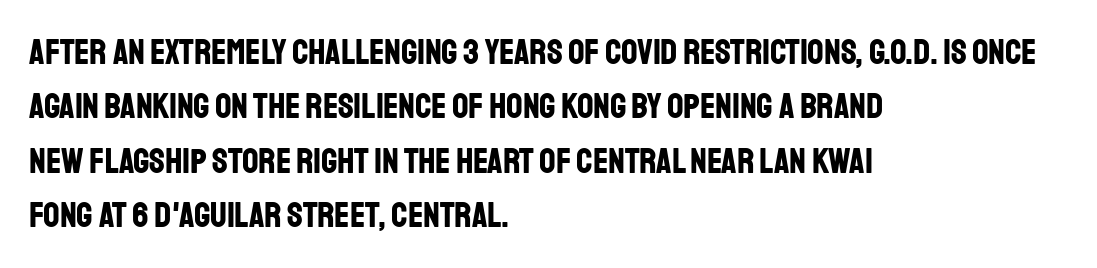
Q: Is the text bold? A: Yes.
Q: Is the text italic (slanted)? A: No, it is upright.
Q: Is the typeface a serif or a sans-serif typeface? A: Sans-serif.
Q: Is the text underlined? A: No.
Q: How is the paragraph aligned? A: Left-aligned.
Q: Is the spacing between letters normal or unusually wide? A: Normal.
Q: Is the spacing between lines tight, normal or loose? A: Normal.
Q: Width (condensed, normal, or wide)? A: Condensed.
Q: Stroke contrast? A: Low.
Q: x-height? A: Large.
Q: Monospaced? A: No.
